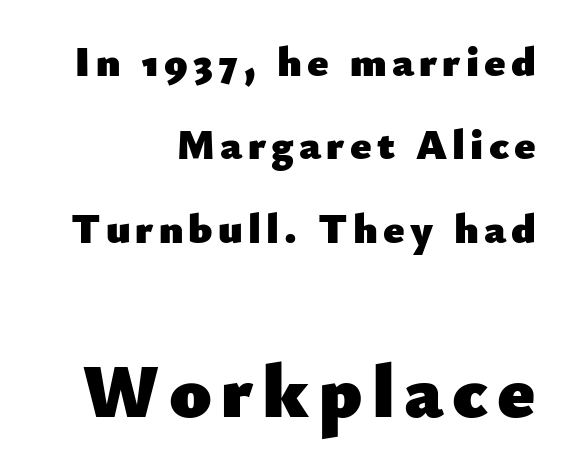
The image shows 76 px heavy sans-serif type, upright; set right-aligned, loose line spacing (1.94x), not underlined; the second (bottom) block is 1.77x larger; low stroke contrast and a small x-height.
